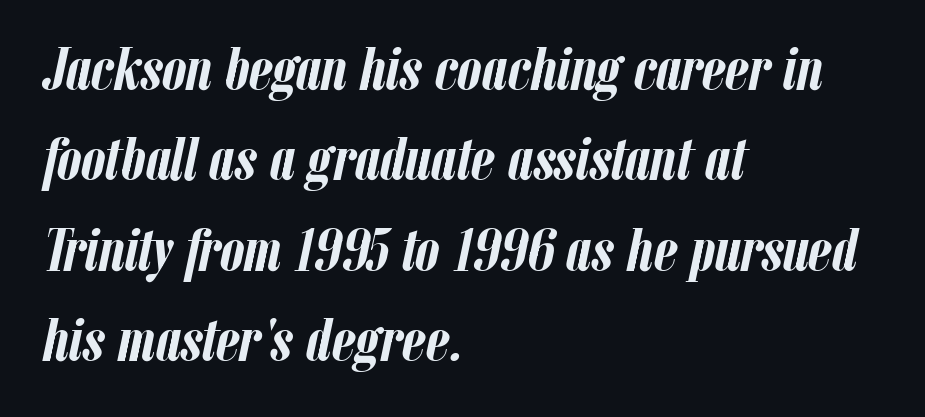
Looks like regular typesetting: each glyph gets only the width it needs. These lines sit exactly where default settings would place them. Casual observation: everything's shoved over to the left. I'd describe the lettering as bold — thick and assertive. Emphasis-style slanted type is in use. Spacing between characters is what you'd get straight out of the box.
